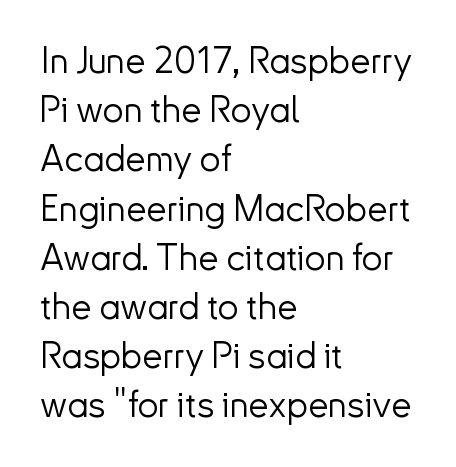
The face used here is a sans, in the tradition of grotesques and geometrics. The baseline area is clear. The vertical gap from one line to the next is medium. Is the stroke heavy? The answer is a plain regular-or-lighter. The typography opts for an upright posture over an oblique one. Spacing verdict: proportional, widths tailored to each character.
